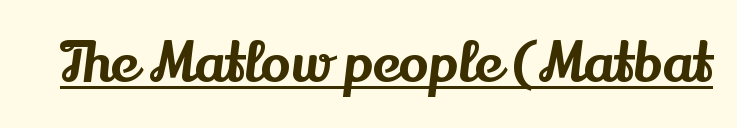
The glyphs in this specimen are seriffed. Here the designer chose a conventional face with non-uniform glyph widths. The horizontal fit of the characters is conventional and even. The string is rendered with underlining switched on.
